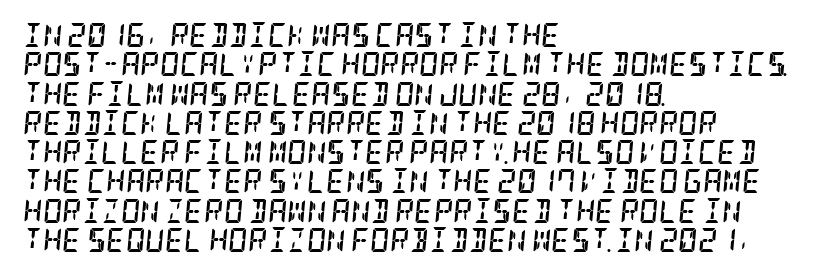
Q: Is the text bold? A: Yes.
Q: Is the text italic (slanted)? A: Yes, it leans right by about 5 degrees.
Q: Is the text underlined? A: No.
Q: How is the paragraph aligned? A: Left-aligned.
Q: Is the spacing between letters normal or unusually wide? A: Normal.
